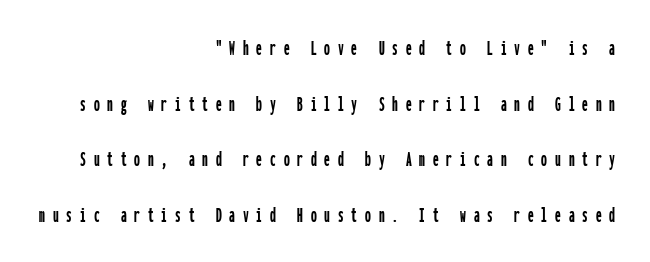
{"italic": "no", "underline": "no", "align": "right", "line_spacing": "loose", "line_spacing_ratio": 2.42, "letter_spacing": "wide", "letter_spacing_em": 0.34, "glyph_px": 23}
